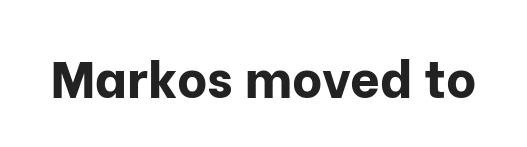
The face used here is rendered with its standard letterfit. Does the weight exceed regular? Yes, all the way to bold. Do the characters align in a grid? No, the font is proportional. Designer's note — italics off, roman on. Observe the absence of serifs on each vertical stroke in this sample. Plain, unruled lines of type.
